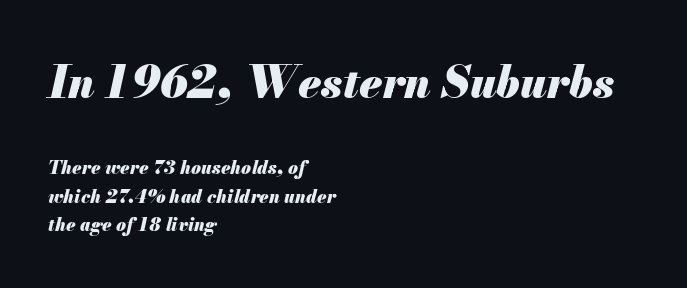
{"italic": "yes", "lean": "right", "slant_degrees": 13, "bold": "yes", "weight": "heavy", "width": "normal", "stroke_contrast": "medium", "x_height": "small", "monospaced": "no", "underline": "no", "align": "left", "line_spacing": "normal", "line_spacing_ratio": 1.59, "letter_spacing": "normal", "letter_spacing_em": 0.0, "larger_block": "first", "size_ratio": 2.44, "glyph_px": 44}
